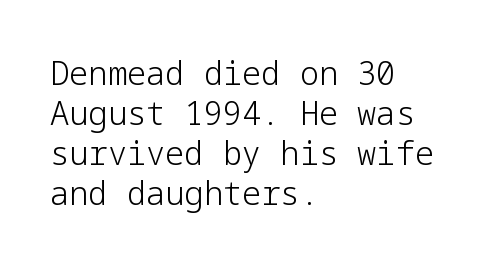
{"serif": "no", "italic": "no", "bold": "no", "weight": "light", "width": "normal", "stroke_contrast": "low", "x_height": "medium", "underline": "no", "align": "left", "line_spacing": "normal", "line_spacing_ratio": 1.25, "letter_spacing": "normal", "letter_spacing_em": 0.0, "glyph_px": 32}
